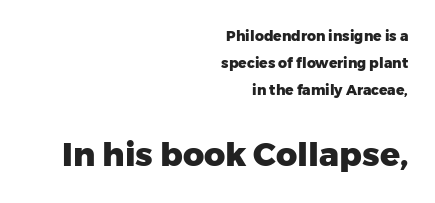
The image shows 33 px heavy sans-serif type, upright; set right-aligned, loose line spacing (1.92x), normal letter spacing, not underlined; the second (bottom) block is 2.36x larger; low stroke contrast and a medium x-height.
